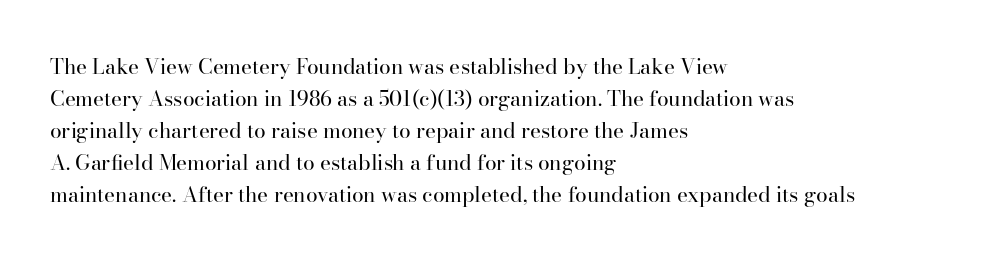
Vertical strokes here are truly vertical. The paragraph has a hard left edge and a soft right edge. The rendering uses a moderate line-height, typical for paragraphs. The cut favours lightness, reaching ordinary text weight at its darkest.
